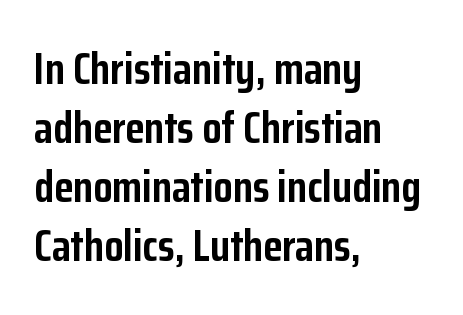
{"serif": "no", "italic": "no", "bold": "yes", "weight": "semibold", "width": "condensed", "stroke_contrast": "low", "x_height": "medium", "monospaced": "no", "underline": "no", "align": "left", "line_spacing": "normal", "line_spacing_ratio": 1.34, "letter_spacing": "normal", "letter_spacing_em": 0.0, "glyph_px": 44}
